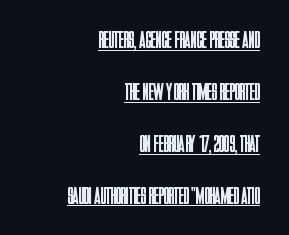
{"italic": "no", "bold": "no", "underline": "yes", "align": "right", "line_spacing": "loose", "line_spacing_ratio": 2.16, "letter_spacing": "normal", "letter_spacing_em": 0.0, "glyph_px": 24}
